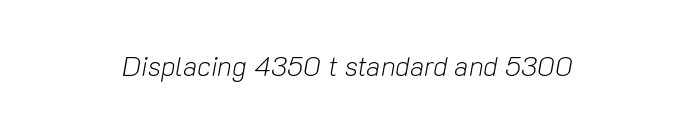
{"italic": "yes", "lean": "right", "slant_degrees": 10, "bold": "no", "underline": "no", "letter_spacing": "normal", "letter_spacing_em": 0.0, "glyph_px": 27}
